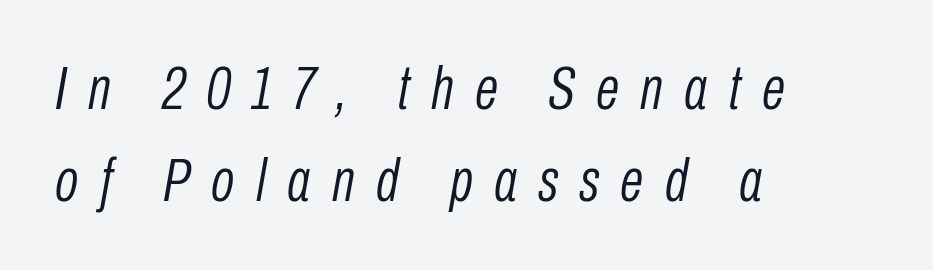
The image shows 61 px light, condensed type, italic (leaning right); set left-aligned, normal line spacing (1.51x), unusually wide letter spacing (+0.35 em), not underlined; low stroke contrast and a medium x-height.
